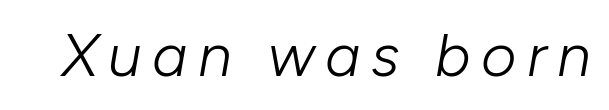
{"italic": "yes", "lean": "right", "slant_degrees": 10, "bold": "no", "weight": "light", "width": "normal", "stroke_contrast": "low", "x_height": "medium", "monospaced": "no", "underline": "no", "glyph_px": 61}
